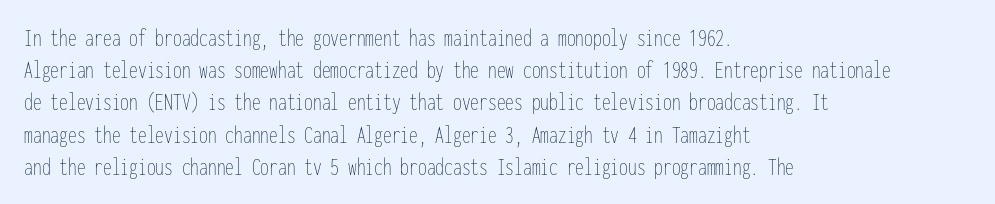
{"italic": "no", "bold": "no", "underline": "no", "align": "left", "line_spacing": "normal", "line_spacing_ratio": 1.29, "letter_spacing": "normal", "letter_spacing_em": 0.0, "glyph_px": 25}
